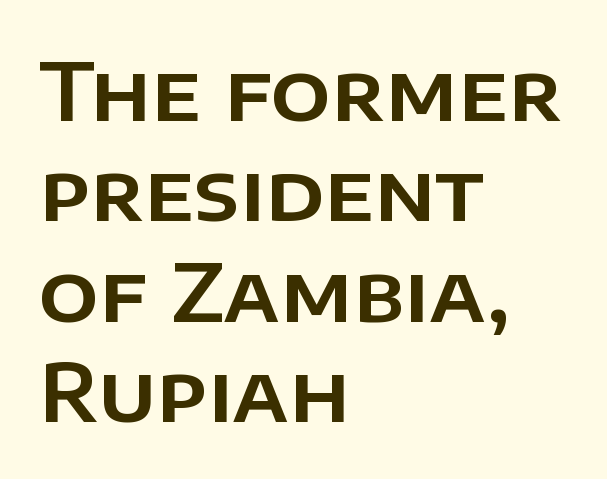
{"serif": "no", "italic": "no", "width": "normal", "stroke_contrast": "low", "x_height": "large", "monospaced": "no", "underline": "no", "align": "left", "line_spacing": "normal", "line_spacing_ratio": 1.27, "letter_spacing": "normal", "letter_spacing_em": 0.0, "glyph_px": 79}
